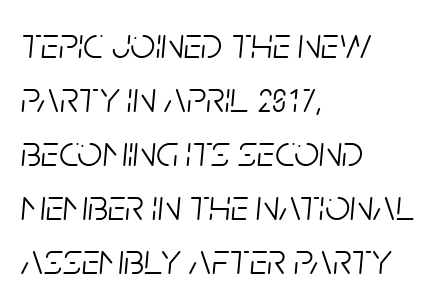
Here the designer chose a conventional face with non-uniform glyph widths. Emphasis-style slanted type is in use. Counters stay open thanks to moderate or lighter strokes. The letters sit at their default tracking, neither squeezed nor spread. Clear beneath every line of the passage. The typesetter chose a ragged-right arrangement here.
